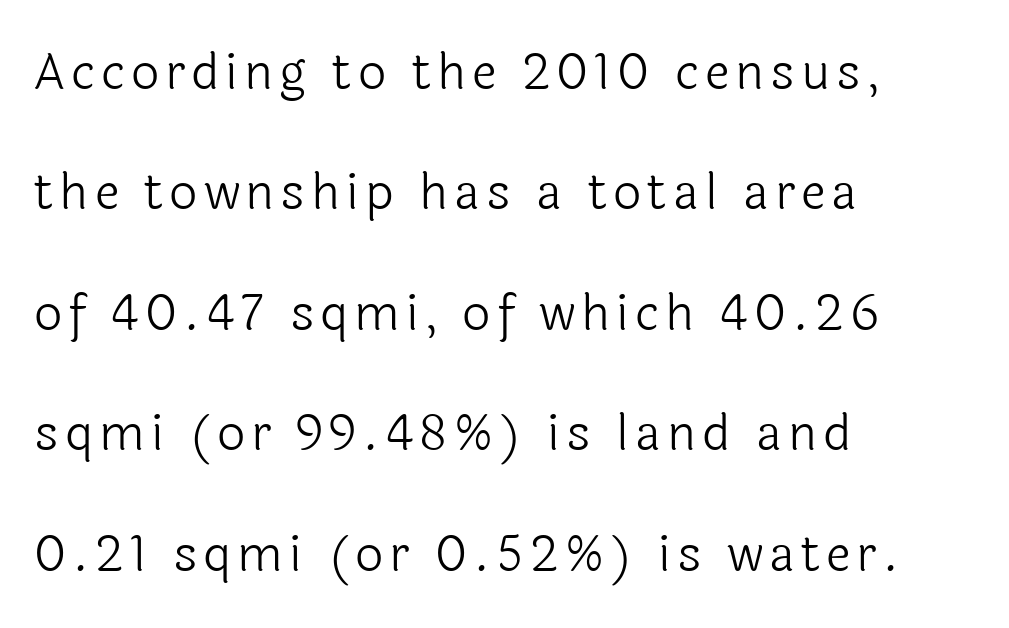
{"serif": "no", "italic": "no", "bold": "no", "weight": "light", "width": "normal", "x_height": "medium", "monospaced": "no", "underline": "no", "align": "left", "line_spacing": "loose", "line_spacing_ratio": 2.41, "glyph_px": 50}
